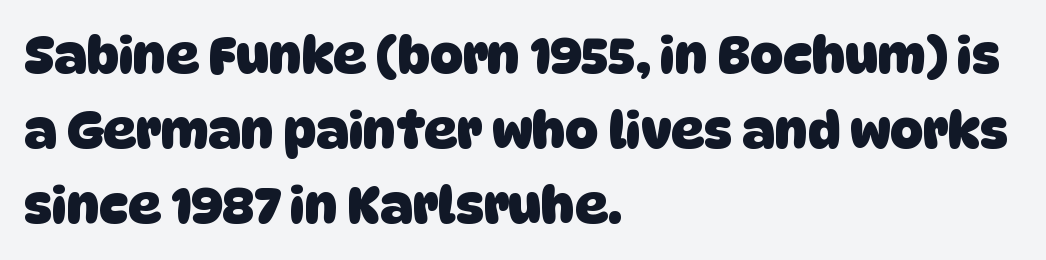
Q: Is the text bold? A: Yes.
Q: Is the typeface a serif or a sans-serif typeface? A: Sans-serif.
Q: Is the text underlined? A: No.
Q: How is the paragraph aligned? A: Left-aligned.
Q: Is the spacing between letters normal or unusually wide? A: Normal.
Q: Is the spacing between lines tight, normal or loose? A: Normal.
Q: Width (condensed, normal, or wide)? A: Normal.
Q: Stroke contrast? A: Low.
Q: x-height? A: Large.
Q: Monospaced? A: No.
